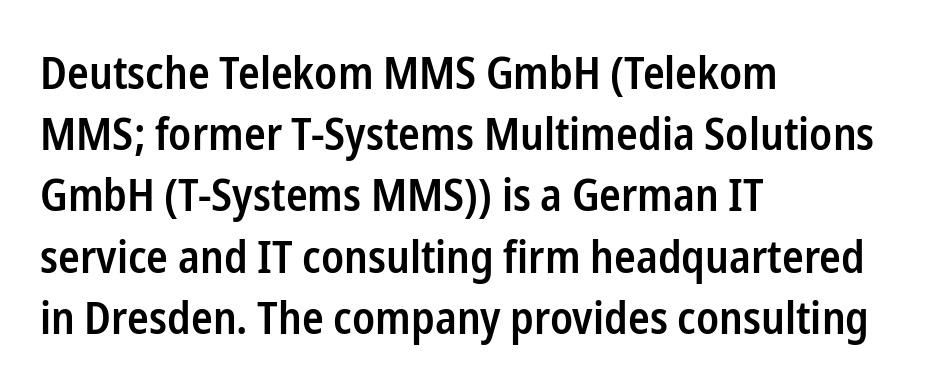
The image shows 45 px semibold, condensed sans-serif type, upright; set left-aligned, normal line spacing (1.36x), normal letter spacing, not underlined; low stroke contrast and a medium x-height.
